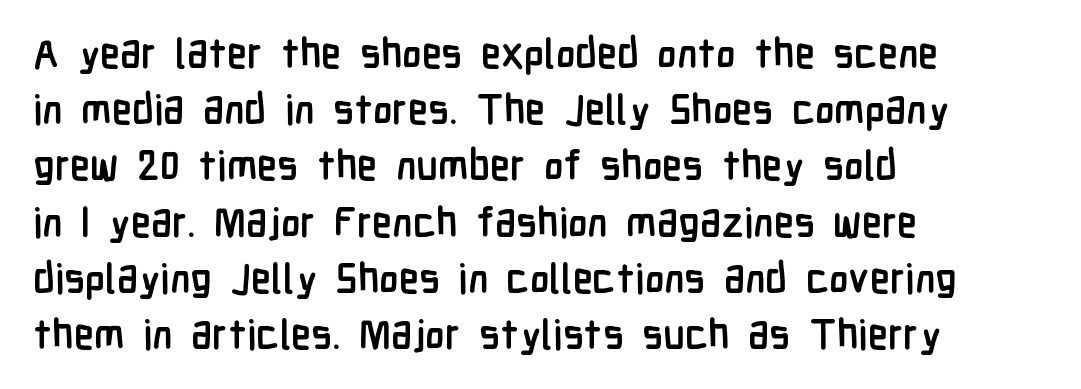
The image shows 41 px semibold, condensed sans-serif type, upright; set left-aligned, normal line spacing (1.37x), normal letter spacing, not underlined; low stroke contrast and a medium x-height.
